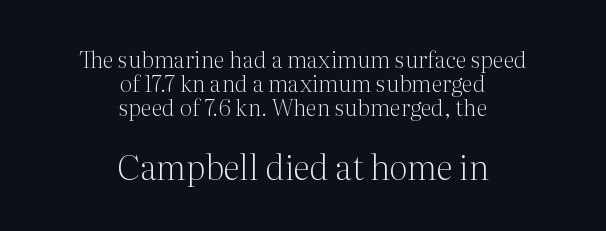
The paragraph has two soft edges and a firm central axis. Notice how the stems are strictly vertical — no italics here. Each letter keeps its own natural width here, so spacing adapts to shape. Has an underline been added? It has not.
